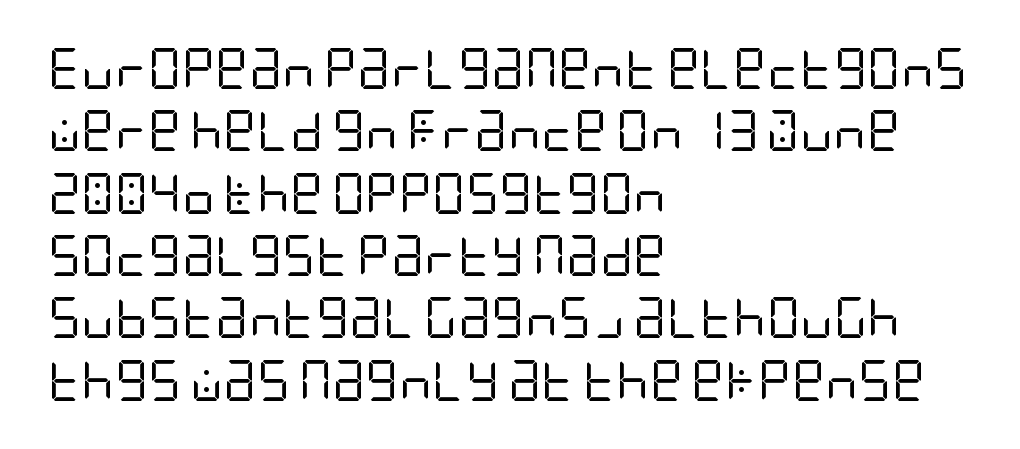
Q: Is the text bold? A: No.
Q: Is the text italic (slanted)? A: No, it is upright.
Q: Is the typeface a serif or a sans-serif typeface? A: Sans-serif.
Q: Is the text underlined? A: No.
Q: How is the paragraph aligned? A: Left-aligned.
Q: Is the spacing between letters normal or unusually wide? A: Normal.
Q: Is the spacing between lines tight, normal or loose? A: Normal.
Q: Width (condensed, normal, or wide)? A: Condensed.
Q: Stroke contrast? A: Low.
Q: x-height? A: Large.
